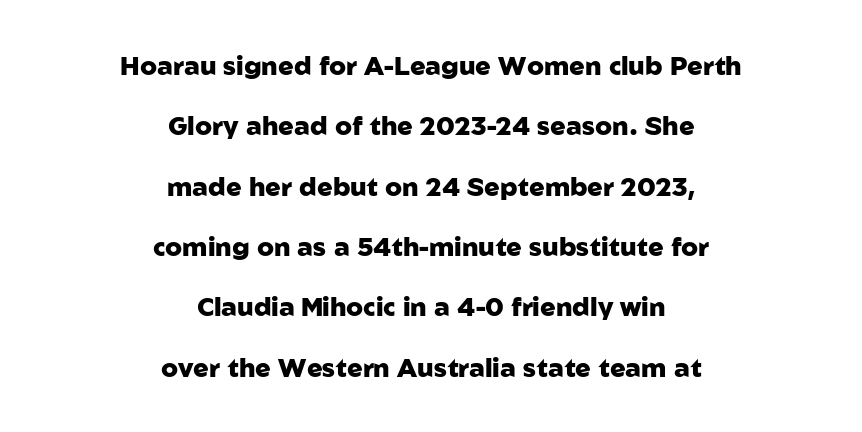
{"italic": "no", "bold": "yes", "underline": "no", "align": "center", "line_spacing": "loose", "line_spacing_ratio": 2.32, "letter_spacing": "normal", "letter_spacing_em": 0.0, "glyph_px": 26}
